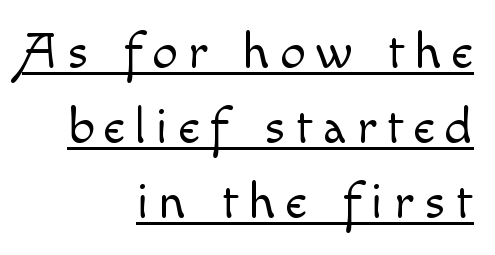
Students, note that the glyphs here are deliberately spaced far apart. The passage shown is typed in a proportional face where columns would drift. Designer's note — italics off, roman on. Horizontally, the lines are justified to the trailing edge only. The space between consecutive lines is moderate.
